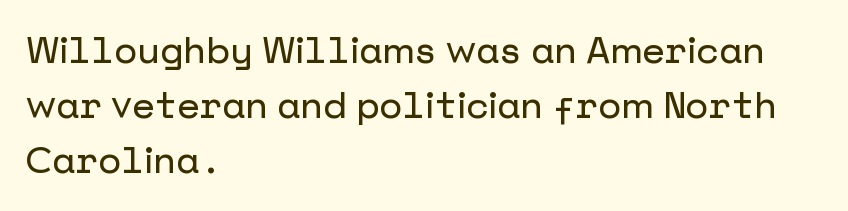
Q: Is the text italic (slanted)? A: No, it is upright.
Q: Is the typeface a serif or a sans-serif typeface? A: Sans-serif.
Q: Is the text underlined? A: No.
Q: How is the paragraph aligned? A: Left-aligned.
Q: Is the spacing between letters normal or unusually wide? A: Normal.
Q: Is the spacing between lines tight, normal or loose? A: Normal.
Q: Width (condensed, normal, or wide)? A: Normal.
Q: Stroke contrast? A: Low.
Q: x-height? A: Medium.
